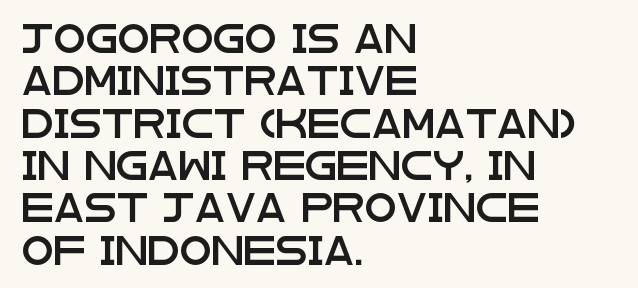
{"serif": "no", "italic": "no", "width": "wide", "stroke_contrast": "low", "x_height": "large", "monospaced": "no", "underline": "no", "align": "left", "line_spacing": "normal", "line_spacing_ratio": 1.46, "letter_spacing": "normal", "letter_spacing_em": 0.0, "glyph_px": 29}
